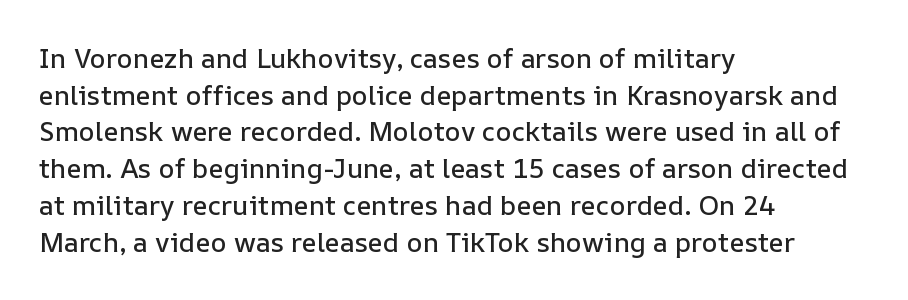
The image shows 27 px text type, upright; set left-aligned, normal line spacing (1.36x), normal letter spacing, not underlined.
